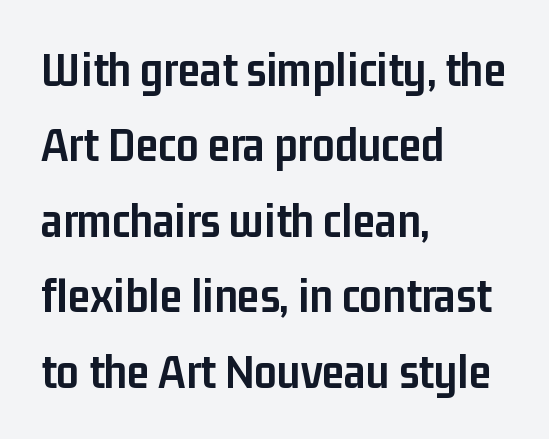
{"serif": "no", "italic": "no", "bold": "yes", "weight": "semibold", "width": "condensed", "stroke_contrast": "low", "x_height": "medium", "monospaced": "no", "underline": "no", "align": "left", "line_spacing": "normal", "line_spacing_ratio": 1.51, "letter_spacing": "normal", "letter_spacing_em": 0.0, "glyph_px": 50}
